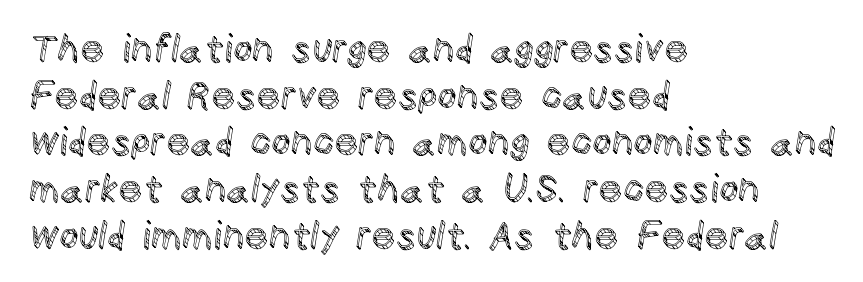
Notice how the passage keeps a crisp vertical edge on the left only. Type without underlining. Caption: standard tracking, unaltered. A typesetter would call this proportional, since set widths differ per character.
